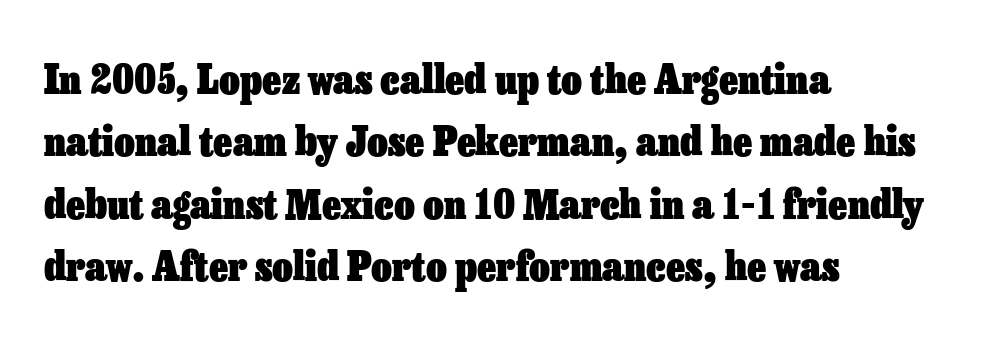
{"italic": "no", "bold": "yes", "weight": "heavy", "width": "normal", "stroke_contrast": "low", "x_height": "medium", "monospaced": "no", "underline": "no", "align": "left", "line_spacing": "normal", "line_spacing_ratio": 1.56, "letter_spacing": "normal", "letter_spacing_em": 0.0, "glyph_px": 40}
